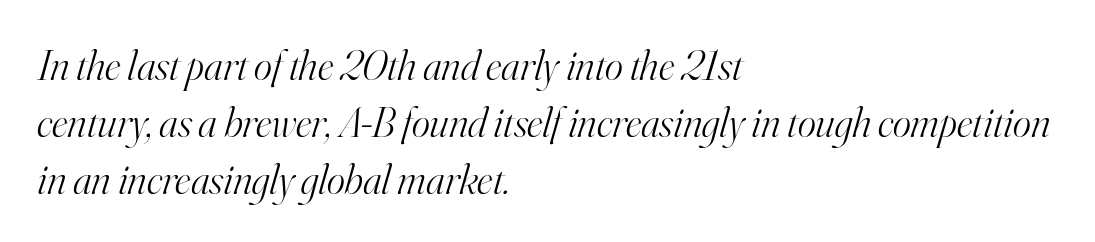
Q: Is the text bold? A: No.
Q: Is the text italic (slanted)? A: Yes, it leans right by about 16 degrees.
Q: Is the typeface a serif or a sans-serif typeface? A: Serif.
Q: Is the text underlined? A: No.
Q: How is the paragraph aligned? A: Left-aligned.
Q: Is the spacing between letters normal or unusually wide? A: Normal.
Q: Is the spacing between lines tight, normal or loose? A: Normal.
Q: Width (condensed, normal, or wide)? A: Normal.
Q: Stroke contrast? A: High.
Q: x-height? A: Small.
Q: Monospaced? A: No.
